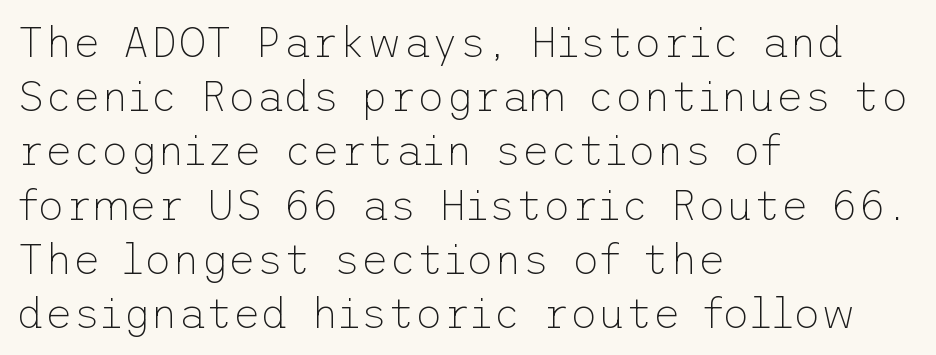
{"serif": "no", "italic": "no", "bold": "no", "weight": "thin", "width": "normal", "stroke_contrast": "low", "x_height": "medium", "underline": "no", "align": "left", "line_spacing": "normal", "line_spacing_ratio": 1.26, "letter_spacing": "normal", "letter_spacing_em": 0.0, "glyph_px": 43}
